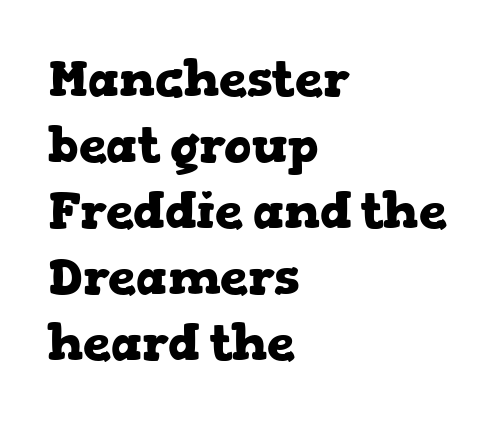
Q: Is the text bold? A: Yes.
Q: Is the text italic (slanted)? A: No, it is upright.
Q: Is the typeface a serif or a sans-serif typeface? A: Serif.
Q: Is the text underlined? A: No.
Q: How is the paragraph aligned? A: Left-aligned.
Q: Is the spacing between letters normal or unusually wide? A: Normal.
Q: Is the spacing between lines tight, normal or loose? A: Normal.
Q: Width (condensed, normal, or wide)? A: Wide.
Q: Stroke contrast? A: Low.
Q: x-height? A: Medium.
Q: Monospaced? A: No.
